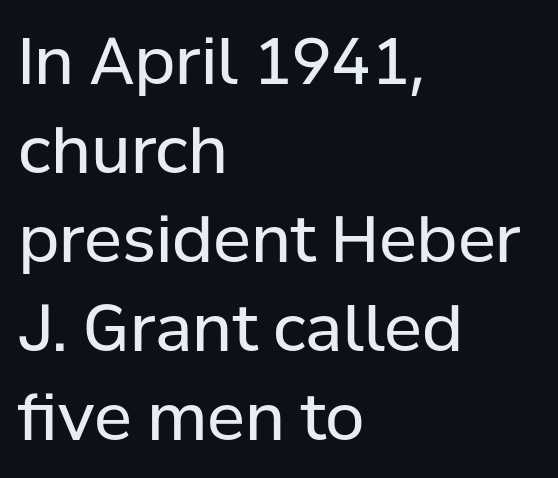
Whoever set this chose a conventional vertical rhythm. Designer's note — italics off, roman on. No word sits above an underline. Regarding serifs, this sample does without them.
